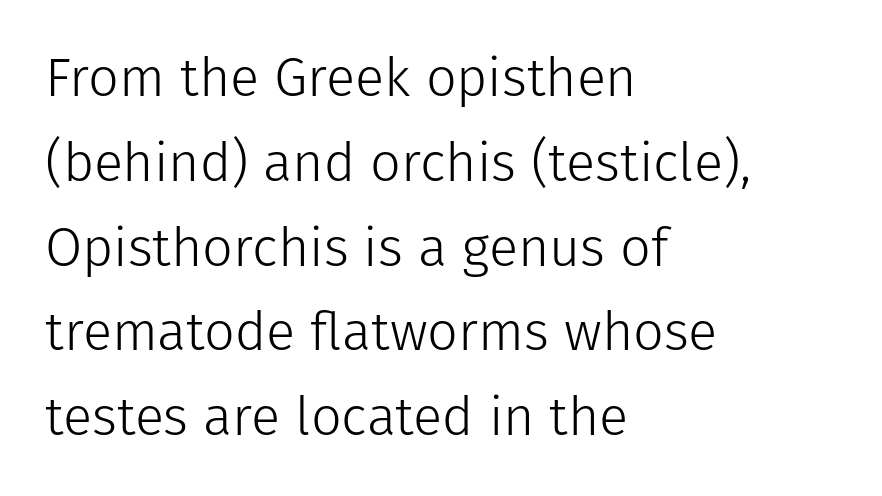
The image shows 54 px light sans-serif type, upright; set left-aligned, normal line spacing (1.57x), normal letter spacing, not underlined; low stroke contrast and a medium x-height.
